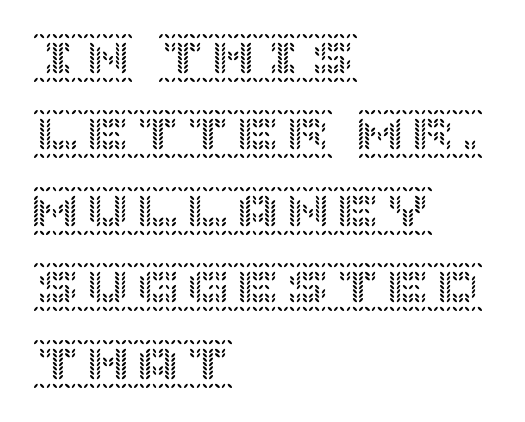
Q: Is the text italic (slanted)? A: No, it is upright.
Q: Is the text underlined? A: No.
Q: How is the paragraph aligned? A: Left-aligned.
Q: Is the spacing between letters normal or unusually wide? A: Normal.
Q: Is the spacing between lines tight, normal or loose? A: Normal.
Q: Width (condensed, normal, or wide)? A: Normal.
Q: x-height? A: Large.
